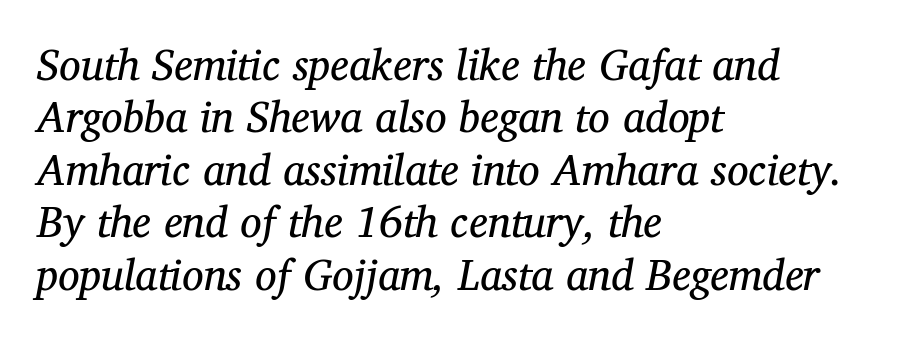
The image shows 43 px regular-weight serif type, italic (leaning right); set left-aligned, line spacing 1.22x, normal letter spacing, not underlined; medium stroke contrast and a medium x-height.
